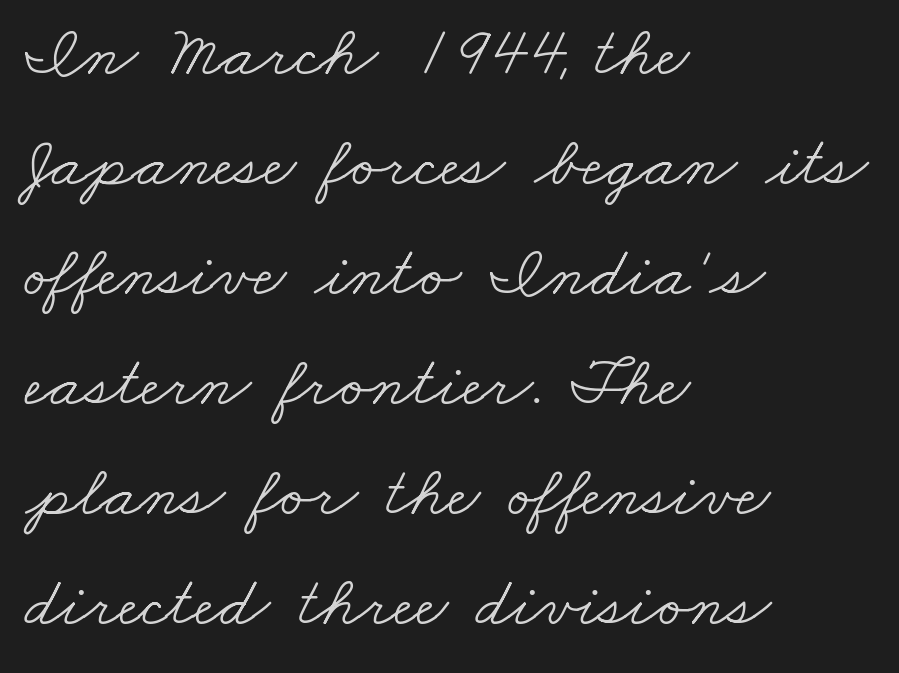
No extra tracking has been applied to these lines. Weight: regular or lighter. This is serif lettering, the kind often seen in printed books. The rendering anchors every line to the left-hand side. The face used here is proportionally spaced, like ordinary book or web type.
